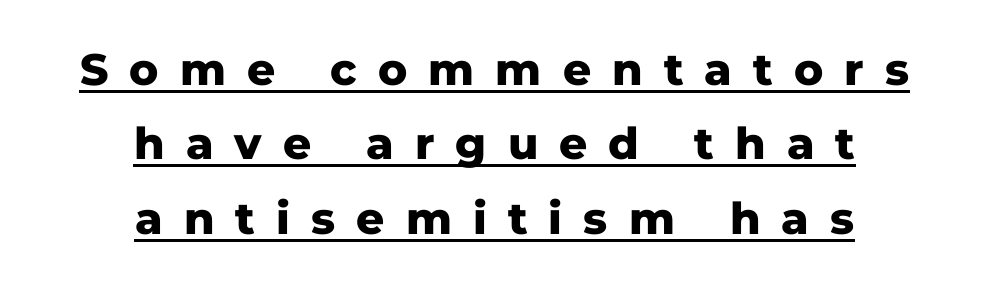
Q: Is the text bold? A: Yes.
Q: Is the text italic (slanted)? A: No, it is upright.
Q: Is the typeface a serif or a sans-serif typeface? A: Sans-serif.
Q: Is the text underlined? A: Yes.
Q: How is the paragraph aligned? A: Centered.
Q: Is the spacing between letters normal or unusually wide? A: Unusually wide.
Q: Is the spacing between lines tight, normal or loose? A: Normal.
Q: Width (condensed, normal, or wide)? A: Normal.
Q: Stroke contrast? A: Low.
Q: x-height? A: Medium.
Q: Monospaced? A: No.
